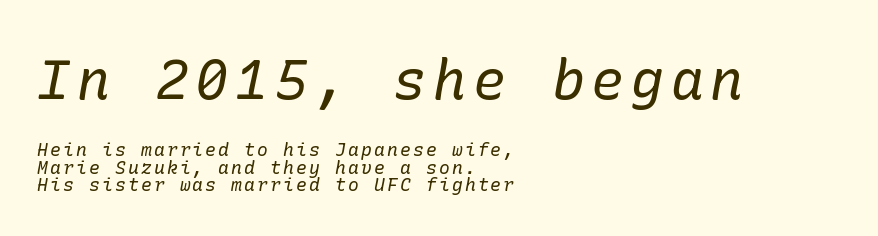
Tightly led — the rows are bunched. Anything drawn beneath the words? Only blank space. The passage is arranged the way most books set body copy — flush left. No chunkiness to these letters — they're not bold.
